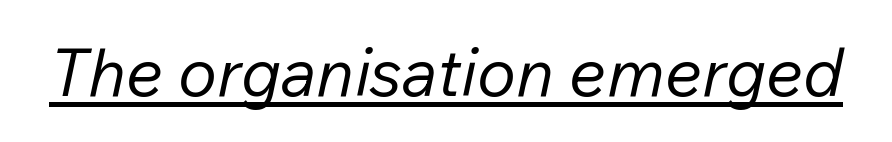
{"italic": "yes", "lean": "right", "slant_degrees": 12, "bold": "no", "weight": "regular", "width": "normal", "stroke_contrast": "low", "x_height": "medium", "monospaced": "no", "underline": "yes", "letter_spacing": "normal", "letter_spacing_em": 0.0, "glyph_px": 66}
